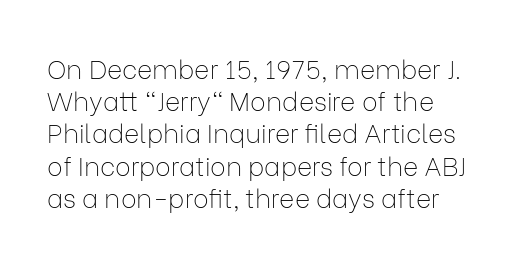
No letter is thick-stroked: the sample isn't bold. The lettering stays uniformly vertical, giving the passage a roman look. This sample uses plain, unmodified letter spacing. These lines stack with their left ends in a neat column. The gap between lines stays unmarked.
